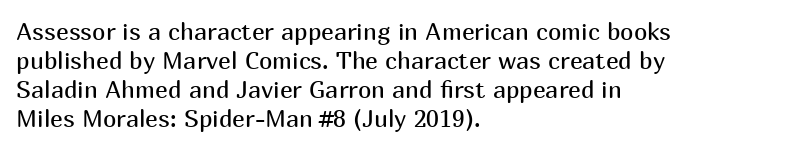
{"italic": "no", "bold": "no", "underline": "no", "align": "left", "line_spacing_ratio": 1.21, "letter_spacing": "normal", "letter_spacing_em": 0.0, "glyph_px": 24}
